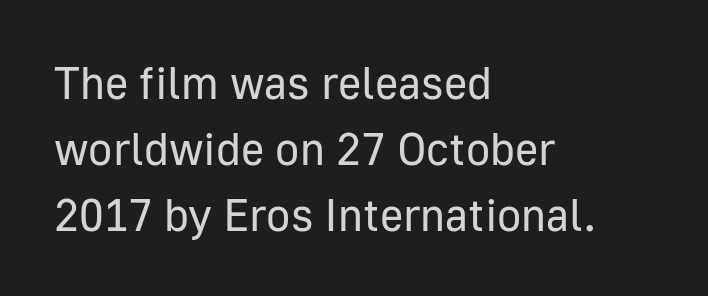
Q: Is the text bold? A: No.
Q: Is the text italic (slanted)? A: No, it is upright.
Q: Is the typeface a serif or a sans-serif typeface? A: Sans-serif.
Q: Is the text underlined? A: No.
Q: How is the paragraph aligned? A: Left-aligned.
Q: Is the spacing between letters normal or unusually wide? A: Normal.
Q: Is the spacing between lines tight, normal or loose? A: Normal.
Q: Width (condensed, normal, or wide)? A: Normal.
Q: Stroke contrast? A: Low.
Q: x-height? A: Medium.
Q: Monospaced? A: No.
